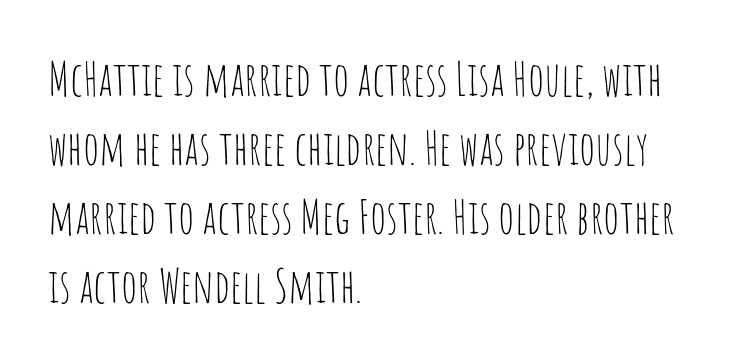
No italicization has been applied; the sample stays upright. You could not count columns in this text — the font is proportionally spaced. Compared with typical body copy, the letter spacing here is the same. The space between consecutive lines is moderate. Only glyphs here, with clear space below each row. Horizontally, the lines are justified to the leading edge only.
